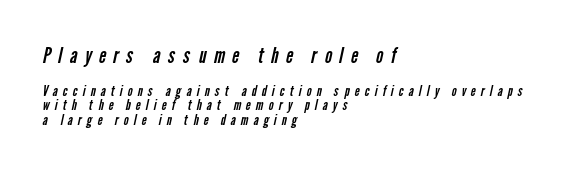
The image shows 22 px text type; set left-aligned, tight line spacing (0.97x), unusually wide letter spacing (+0.34 em), not underlined; the first (top) block is 1.47x larger.
